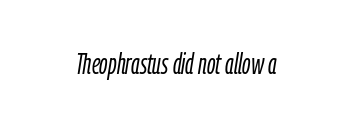
Unbolded letterforms with no extra heft. Is this a fixed-width face? No — the glyphs have proportional, varying widths. The tracking reads as untouched default to a designer's eye. Quick note: italic. The strip under each line holds only bare page.
